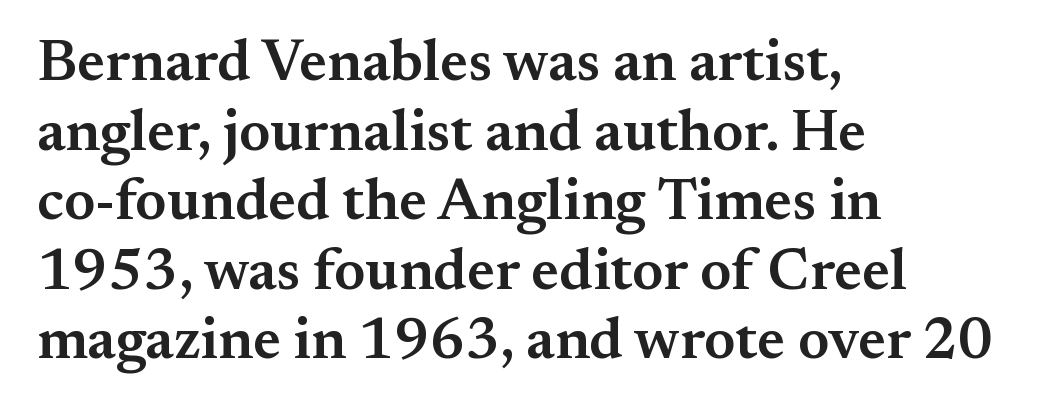
Letter spacing: default. This rendering features lettering with no underline. The rendering shows small feet on the letterforms — a serif design. A typesetter would mark this as roman, not italic.
